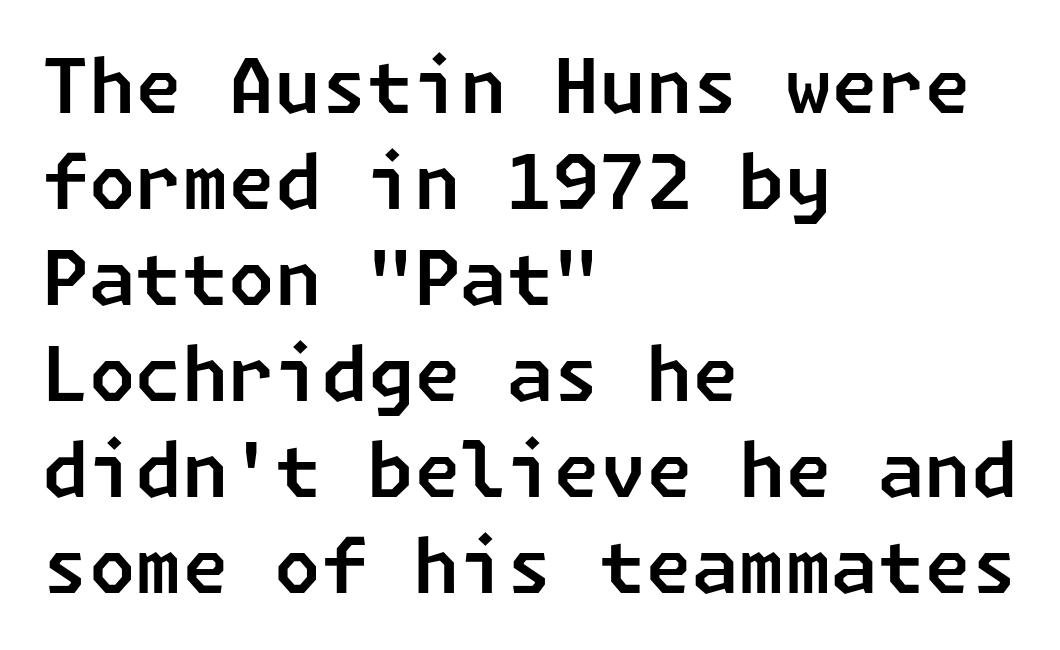
Q: Is the typeface a serif or a sans-serif typeface? A: Sans-serif.
Q: Is the text underlined? A: No.
Q: How is the paragraph aligned? A: Left-aligned.
Q: Is the spacing between letters normal or unusually wide? A: Normal.
Q: Is the spacing between lines tight, normal or loose? A: Normal.
Q: Width (condensed, normal, or wide)? A: Normal.
Q: Stroke contrast? A: Low.
Q: x-height? A: Medium.
